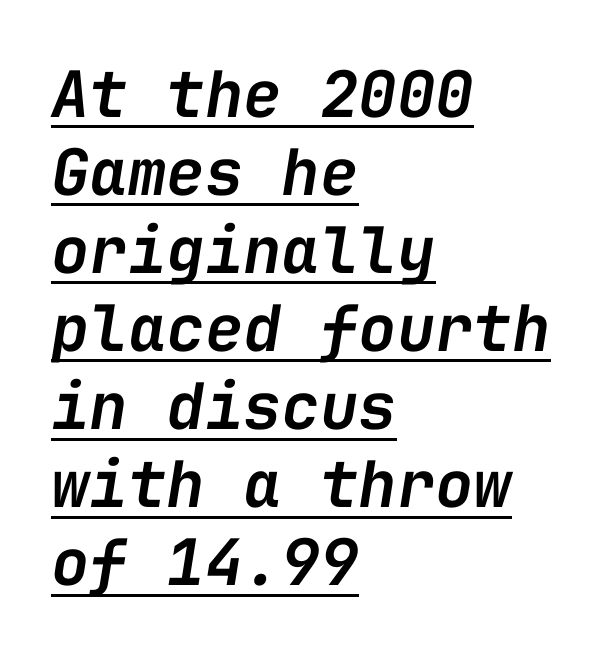
The image shows 64 px semibold type, italic (leaning right), monospaced; set left-aligned, line spacing 1.22x, normal letter spacing, underlined; low stroke contrast and a medium x-height.
